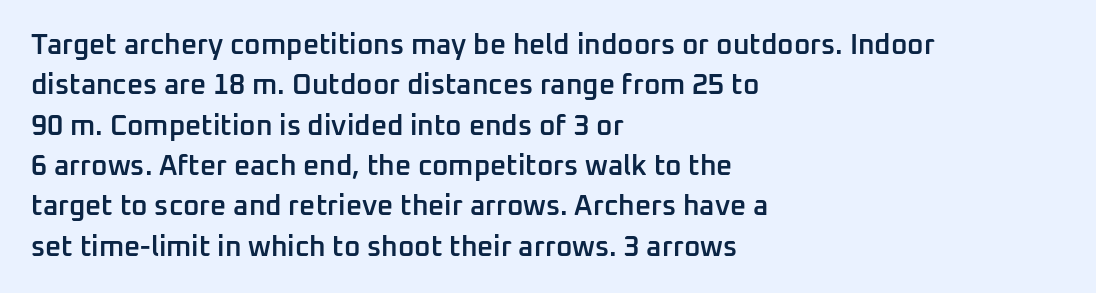
Each letter keeps its own natural width here, so spacing adapts to shape. No italicization has been applied; the sample stays upright. Each new line begins a customary step beneath the previous one. Rule under the text: the space is simply empty. Caption: standard tracking, unaltered.
